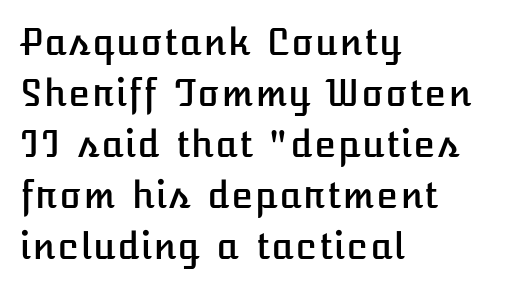
Q: Is the text italic (slanted)? A: No, it is upright.
Q: Is the text underlined? A: No.
Q: How is the paragraph aligned? A: Left-aligned.
Q: Is the spacing between letters normal or unusually wide? A: Normal.
Q: Is the spacing between lines tight, normal or loose? A: Normal.
Q: Width (condensed, normal, or wide)? A: Normal.
Q: Stroke contrast? A: Low.
Q: x-height? A: Medium.
